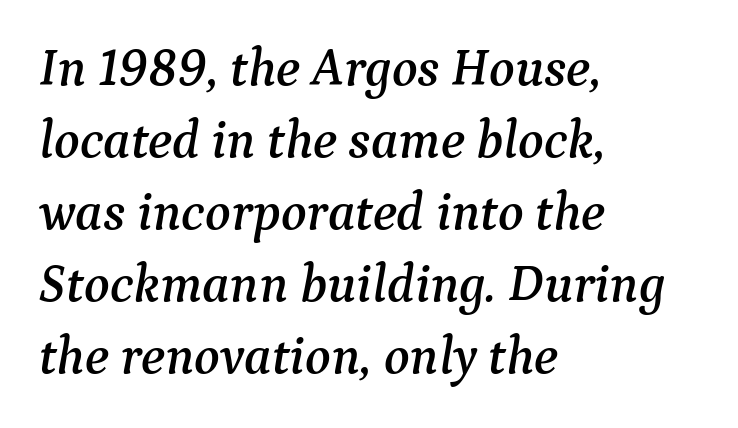
Q: Is the text italic (slanted)? A: Yes, it leans right by about 9 degrees.
Q: Is the typeface a serif or a sans-serif typeface? A: Serif.
Q: Is the text underlined? A: No.
Q: How is the paragraph aligned? A: Left-aligned.
Q: Is the spacing between letters normal or unusually wide? A: Normal.
Q: Is the spacing between lines tight, normal or loose? A: Normal.
Q: Width (condensed, normal, or wide)? A: Normal.
Q: Stroke contrast? A: Medium.
Q: x-height? A: Medium.
Q: Monospaced? A: No.
